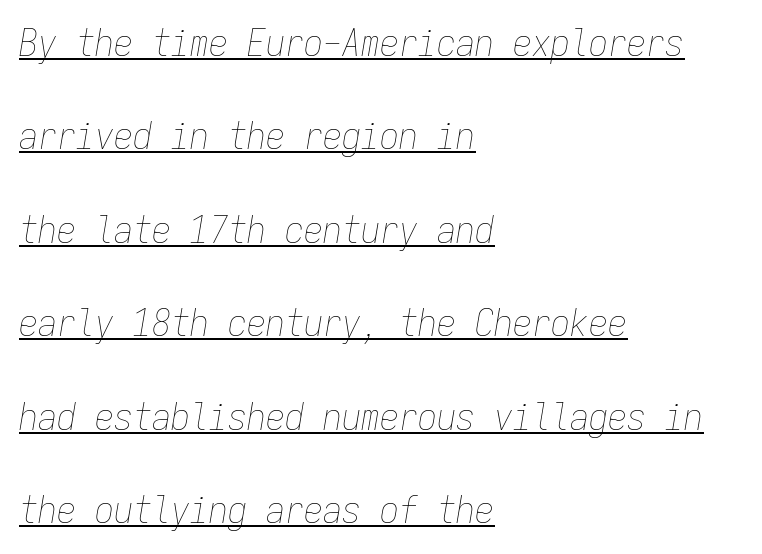
{"italic": "yes", "lean": "right", "slant_degrees": 9, "bold": "no", "weight": "thin", "width": "condensed", "stroke_contrast": "low", "x_height": "medium", "monospaced": "yes", "underline": "yes", "align": "left", "line_spacing": "loose", "line_spacing_ratio": 2.46, "letter_spacing": "normal", "letter_spacing_em": 0.0, "glyph_px": 38}
